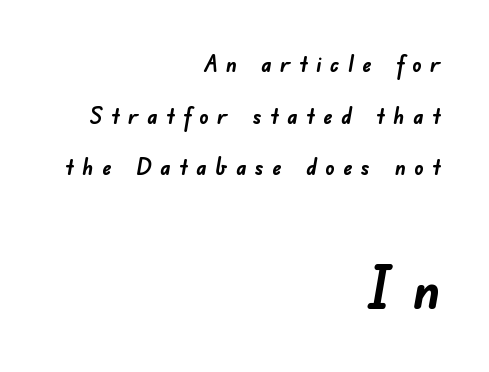
Q: Is the text bold? A: Yes.
Q: Is the typeface a serif or a sans-serif typeface? A: Sans-serif.
Q: Is the text underlined? A: No.
Q: How is the paragraph aligned? A: Right-aligned.
Q: Is the spacing between letters normal or unusually wide? A: Unusually wide.
Q: Is the spacing between lines tight, normal or loose? A: Loose.
Q: Which block of text is set in a larger size, the first (top) or the second (bottom)? A: The second (bottom) one.
Q: Width (condensed, normal, or wide)? A: Normal.
Q: Stroke contrast? A: Low.
Q: x-height? A: Small.
Q: Monospaced? A: No.
